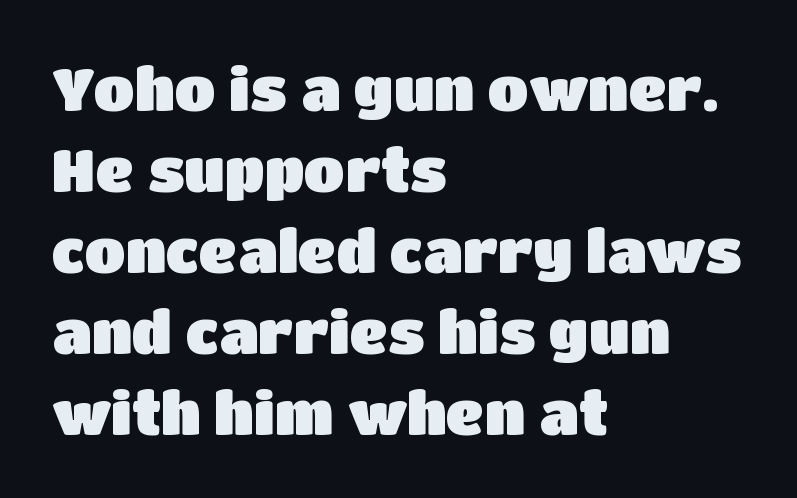
{"serif": "no", "italic": "no", "width": "normal", "stroke_contrast": "low", "x_height": "large", "monospaced": "no", "underline": "no", "align": "left", "line_spacing": "normal", "line_spacing_ratio": 1.35, "letter_spacing": "normal", "letter_spacing_em": 0.0, "glyph_px": 60}
